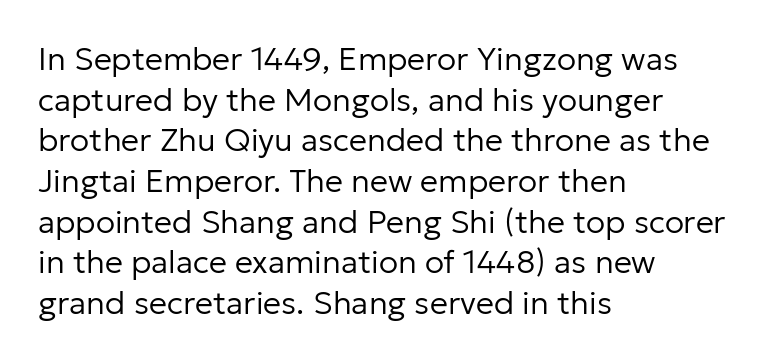
Q: Is the text bold? A: No.
Q: Is the text italic (slanted)? A: No, it is upright.
Q: Is the typeface a serif or a sans-serif typeface? A: Sans-serif.
Q: Is the text underlined? A: No.
Q: How is the paragraph aligned? A: Left-aligned.
Q: Is the spacing between letters normal or unusually wide? A: Normal.
Q: Is the spacing between lines tight, normal or loose? A: Normal.
Q: Width (condensed, normal, or wide)? A: Normal.
Q: Stroke contrast? A: Low.
Q: x-height? A: Medium.
Q: Monospaced? A: No.
